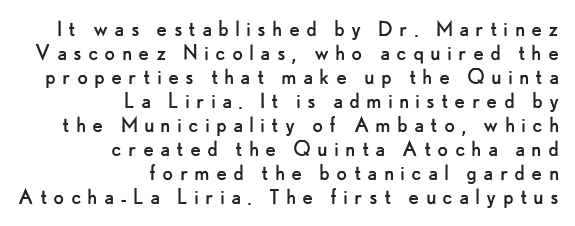
Q: Is the text bold? A: No.
Q: Is the text italic (slanted)? A: No, it is upright.
Q: Is the text underlined? A: No.
Q: How is the paragraph aligned? A: Right-aligned.
Q: Is the spacing between letters normal or unusually wide? A: Unusually wide.
Q: Is the spacing between lines tight, normal or loose? A: Tight.
